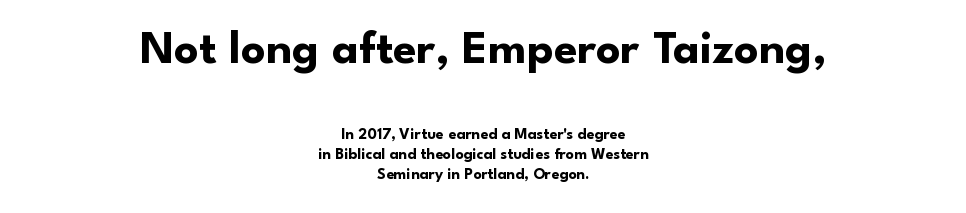
Q: Is the text bold? A: Yes.
Q: Is the text italic (slanted)? A: No, it is upright.
Q: Is the typeface a serif or a sans-serif typeface? A: Sans-serif.
Q: Is the text underlined? A: No.
Q: How is the paragraph aligned? A: Centered.
Q: Is the spacing between letters normal or unusually wide? A: Normal.
Q: Is the spacing between lines tight, normal or loose? A: Normal.
Q: Which block of text is set in a larger size, the first (top) or the second (bottom)? A: The first (top) one.
Q: Width (condensed, normal, or wide)? A: Normal.
Q: Stroke contrast? A: Low.
Q: x-height? A: Small.
Q: Monospaced? A: No.
